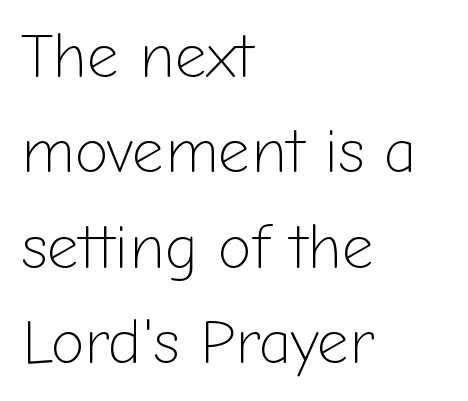
The image shows 62 px light sans-serif type, upright; set left-aligned, normal line spacing (1.54x), normal letter spacing, not underlined; low stroke contrast and a medium x-height.
